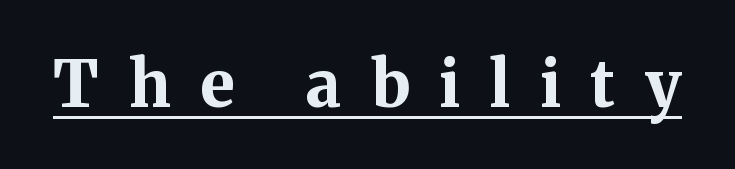
The image shows 64 px bold serif type, upright; set unusually wide letter spacing (+0.46 em), underlined; medium stroke contrast and a medium x-height.
